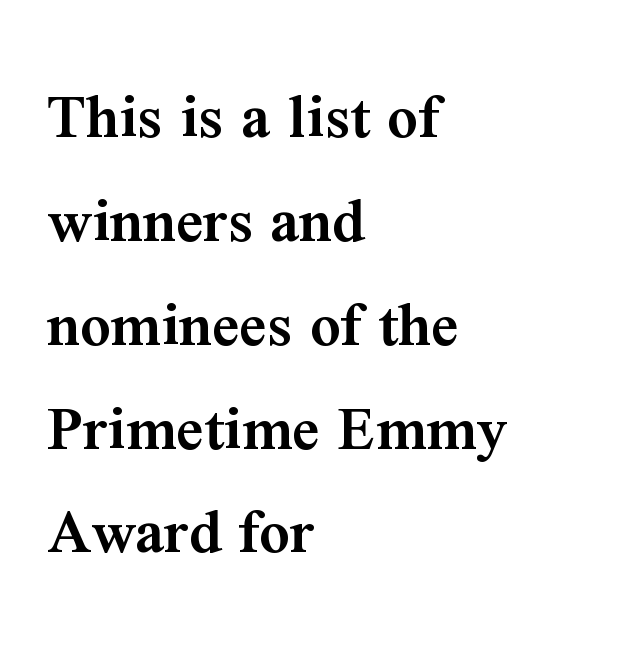
The image shows 67 px semibold serif type, upright; set left-aligned, normal line spacing (1.55x), normal letter spacing, not underlined; medium stroke contrast and a medium x-height.
